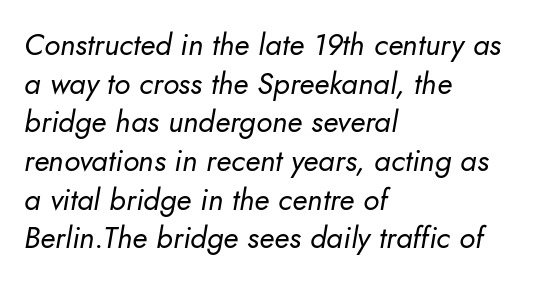
The image shows 30 px regular-weight type, italic (leaning right); set left-aligned, normal line spacing (1.29x), normal letter spacing, not underlined; low stroke contrast and a small x-height.
